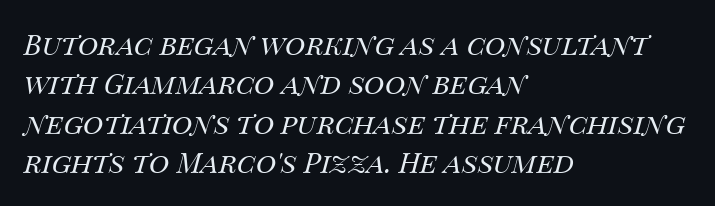
Q: Is the text bold? A: No.
Q: Is the text italic (slanted)? A: Yes, it leans right by about 14 degrees.
Q: Is the text underlined? A: No.
Q: How is the paragraph aligned? A: Left-aligned.
Q: Is the spacing between letters normal or unusually wide? A: Normal.
Q: Is the spacing between lines tight, normal or loose? A: Normal.
Q: Width (condensed, normal, or wide)? A: Normal.
Q: Stroke contrast? A: Medium.
Q: x-height? A: Large.
Q: Monospaced? A: No.
